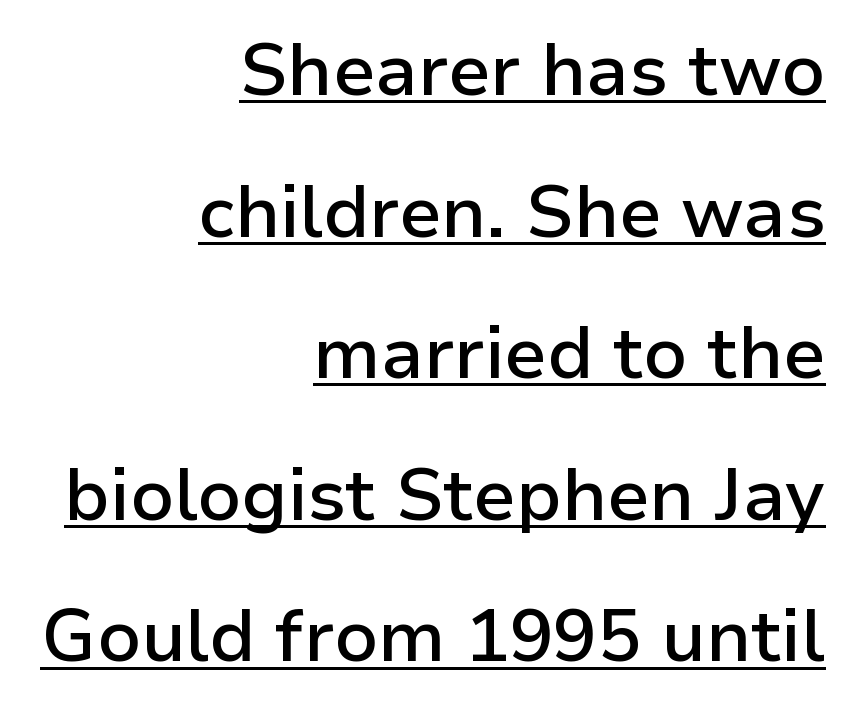
{"serif": "no", "italic": "no", "bold": "semi", "weight": "semibold", "width": "normal", "stroke_contrast": "low", "x_height": "medium", "monospaced": "no", "underline": "yes", "align": "right", "line_spacing": "loose", "line_spacing_ratio": 1.94, "letter_spacing": "normal", "letter_spacing_em": 0.0, "glyph_px": 73}
